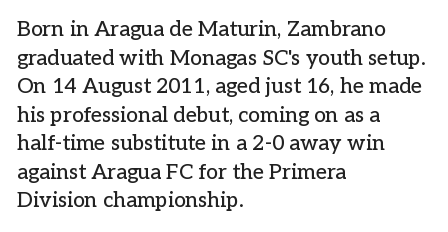
Q: Is the text italic (slanted)? A: No, it is upright.
Q: Is the text underlined? A: No.
Q: How is the paragraph aligned? A: Left-aligned.
Q: Is the spacing between letters normal or unusually wide? A: Normal.
Q: Is the spacing between lines tight, normal or loose? A: Normal.
